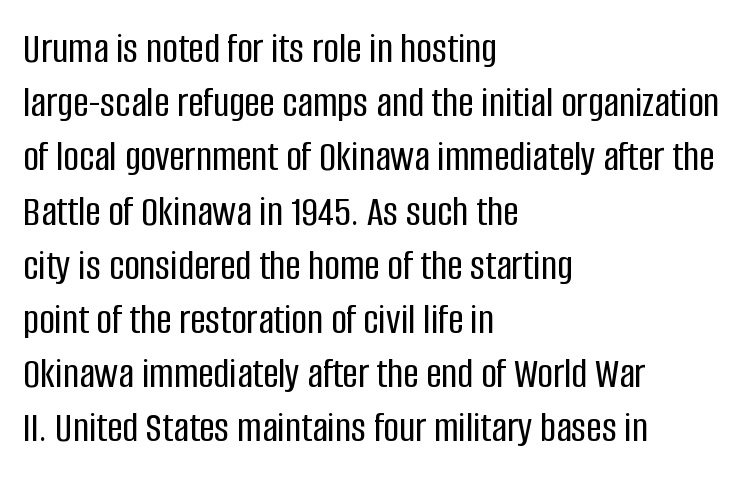
The image shows 43 px condensed sans-serif type, upright; set left-aligned, normal line spacing (1.26x), normal letter spacing, not underlined; low stroke contrast and a large x-height.
